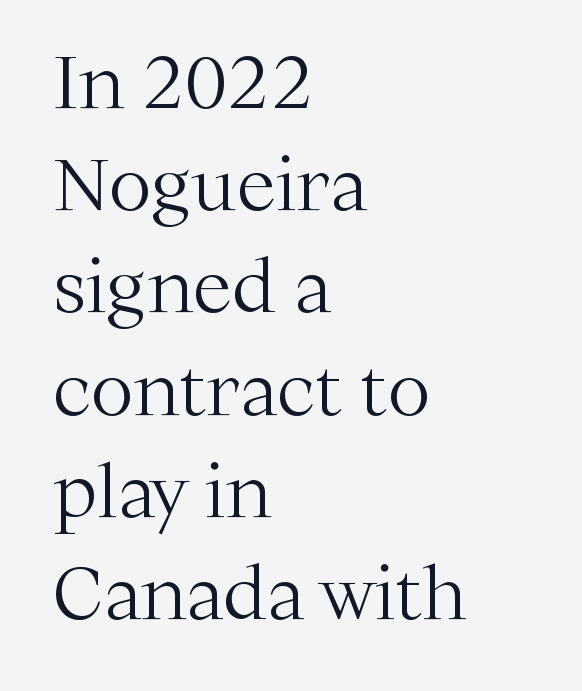
The glyphs in this specimen are seriffed. The font's upright variant was chosen for this text. Typeset ragged right — the left edge is the straight one. No word sits above an underline.
